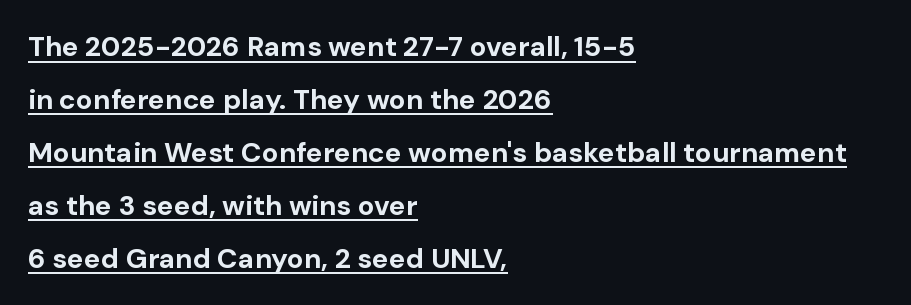
The image shows 28 px bold sans-serif type, upright; set left-aligned, line spacing 1.89x, normal letter spacing, underlined; low stroke contrast and a medium x-height.
